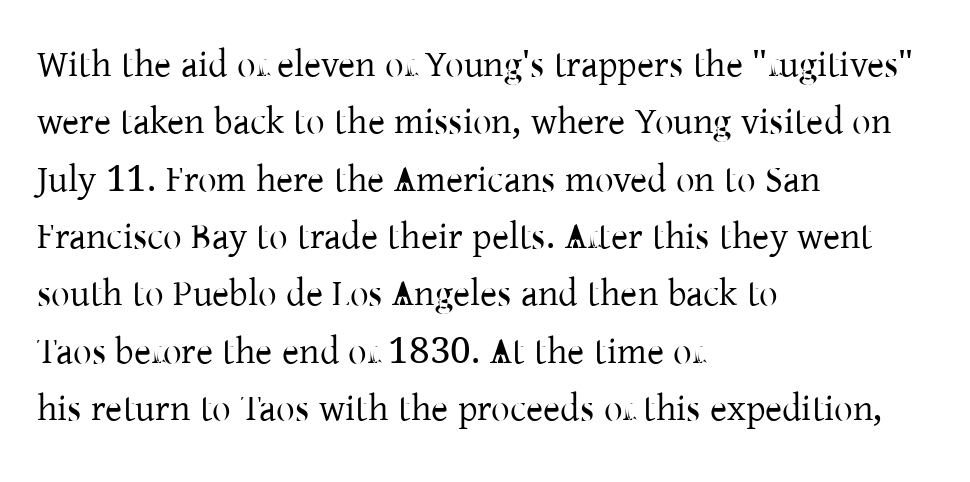
{"serif": "yes", "italic": "no", "bold": "no", "weight": "regular", "width": "normal", "stroke_contrast": "low", "x_height": "medium", "monospaced": "no", "underline": "no", "align": "left", "line_spacing": "normal", "line_spacing_ratio": 1.55, "letter_spacing": "normal", "letter_spacing_em": 0.0, "glyph_px": 37}
